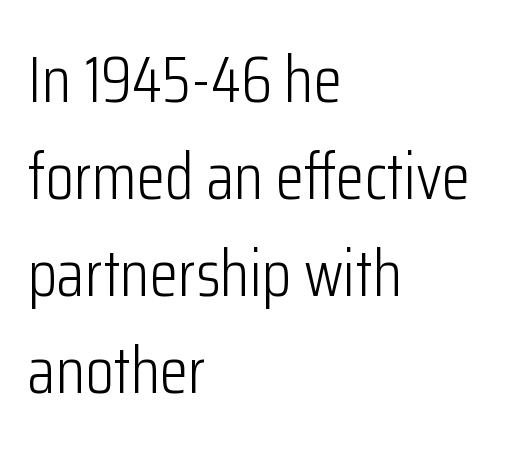
The image shows 65 px light, condensed sans-serif type, upright; set left-aligned, normal line spacing (1.49x), normal letter spacing, not underlined; low stroke contrast and a medium x-height.
